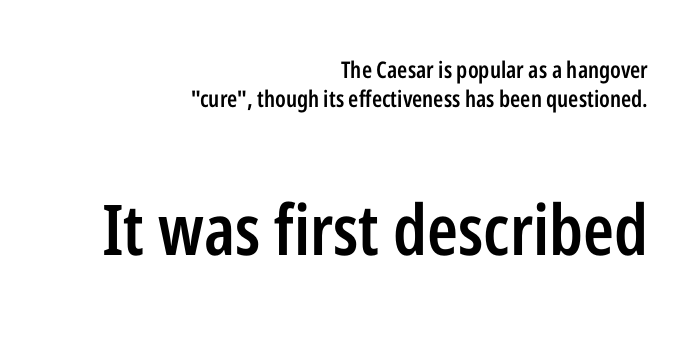
{"serif": "no", "italic": "no", "bold": "semi", "weight": "semibold", "width": "condensed", "stroke_contrast": "low", "x_height": "medium", "monospaced": "no", "underline": "no", "align": "right", "line_spacing": "normal", "line_spacing_ratio": 1.28, "letter_spacing": "normal", "letter_spacing_em": 0.0, "larger_block": "second", "size_ratio": 3.04, "glyph_px": 70}
